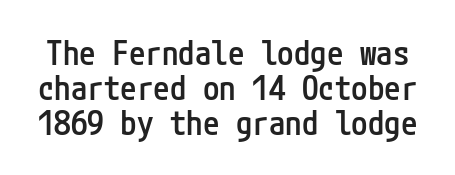
Q: Is the text bold? A: Semi-bold.
Q: Is the text italic (slanted)? A: No, it is upright.
Q: Is the typeface a serif or a sans-serif typeface? A: Sans-serif.
Q: Is the text underlined? A: No.
Q: Is the spacing between letters normal or unusually wide? A: Normal.
Q: Is the spacing between lines tight, normal or loose? A: Tight.
Q: Width (condensed, normal, or wide)? A: Condensed.
Q: Stroke contrast? A: Low.
Q: x-height? A: Medium.
